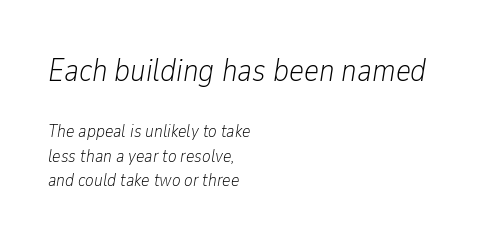
Do the characters align in a grid? No, the font is proportional. The initial chunk of copy outweighs the following chunk in type size. The zone under the glyphs is completely vacant. Weight: in the light-to-regular range. Glyph-to-glyph distance matches everyday printed text. The face used here has a pronounced slope to its letters.
